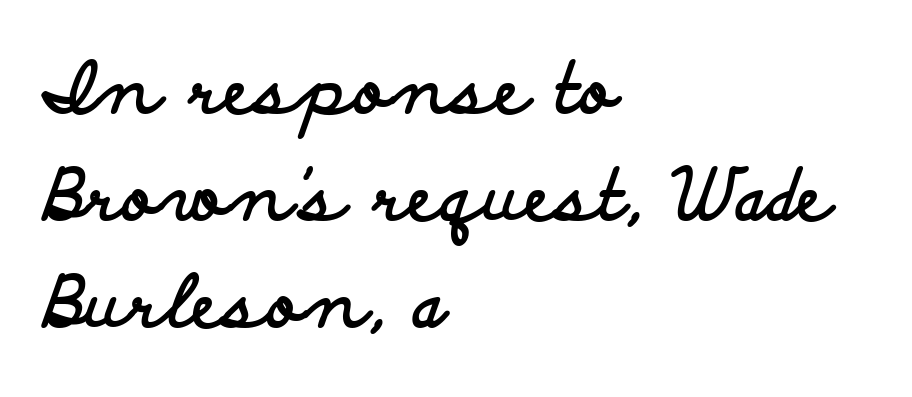
{"serif": "no", "bold": "yes", "weight": "bold", "width": "wide", "stroke_contrast": "low", "x_height": "small", "monospaced": "no", "underline": "no", "align": "left", "line_spacing": "normal", "line_spacing_ratio": 1.53, "letter_spacing": "normal", "letter_spacing_em": 0.0, "glyph_px": 70}
